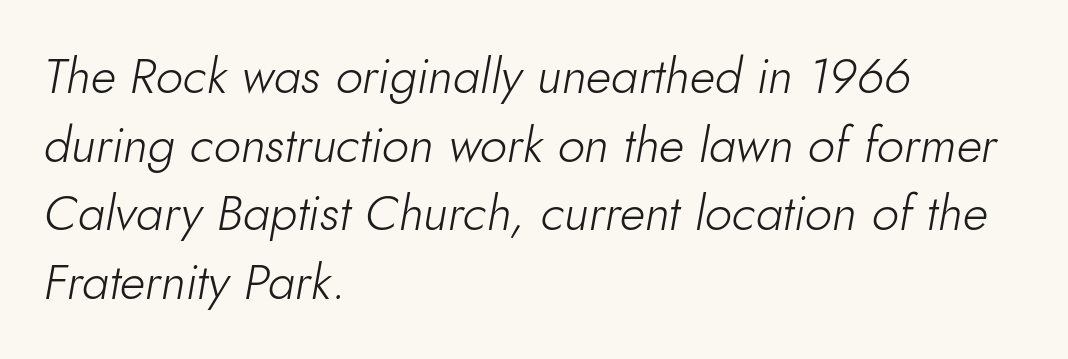
The image shows 49 px light type, italic (leaning right); set left-aligned, normal line spacing (1.4x), normal letter spacing, not underlined; low stroke contrast and a small x-height.
